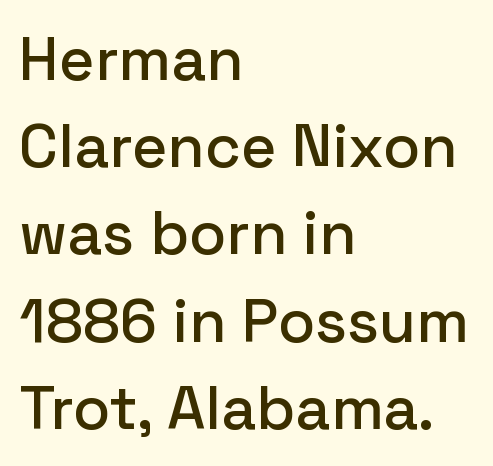
{"serif": "no", "italic": "no", "width": "normal", "stroke_contrast": "low", "x_height": "medium", "monospaced": "no", "underline": "no", "align": "left", "line_spacing": "normal", "line_spacing_ratio": 1.43, "letter_spacing": "normal", "letter_spacing_em": 0.0, "glyph_px": 61}
